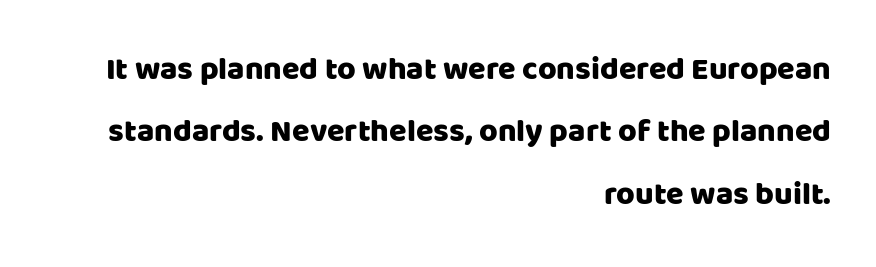
Q: Is the text italic (slanted)? A: No, it is upright.
Q: Is the typeface a serif or a sans-serif typeface? A: Sans-serif.
Q: Is the text underlined? A: No.
Q: How is the paragraph aligned? A: Right-aligned.
Q: Is the spacing between letters normal or unusually wide? A: Normal.
Q: Is the spacing between lines tight, normal or loose? A: Loose.
Q: Width (condensed, normal, or wide)? A: Normal.
Q: Stroke contrast? A: Low.
Q: x-height? A: Large.
Q: Monospaced? A: No.
